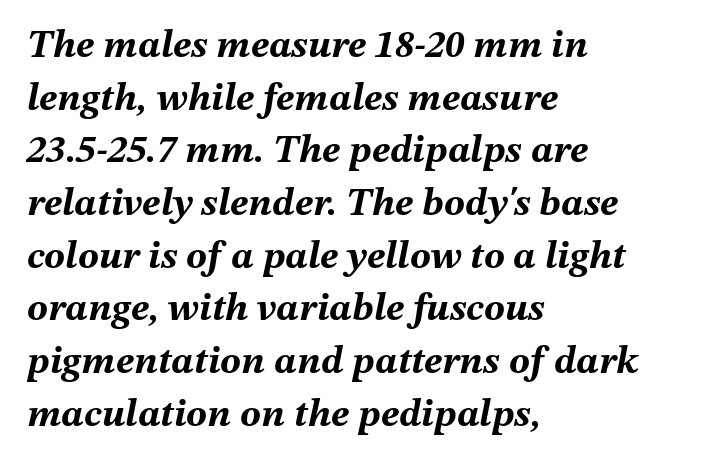
Q: Is the text bold? A: Yes.
Q: Is the text italic (slanted)? A: Yes, it leans right by about 12 degrees.
Q: Is the text underlined? A: No.
Q: How is the paragraph aligned? A: Left-aligned.
Q: Is the spacing between letters normal or unusually wide? A: Normal.
Q: Is the spacing between lines tight, normal or loose? A: Normal.
Q: Width (condensed, normal, or wide)? A: Normal.
Q: Stroke contrast? A: Medium.
Q: x-height? A: Medium.
Q: Monospaced? A: No.
